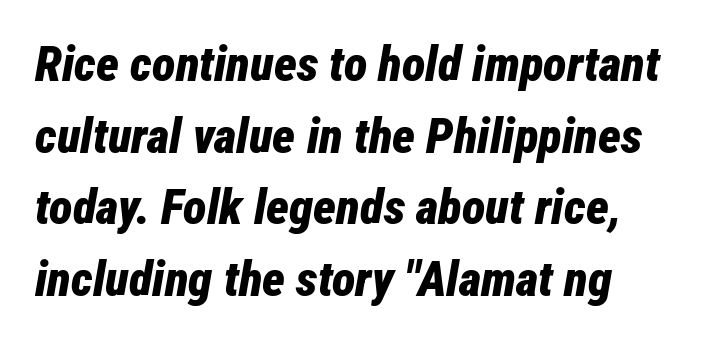
Q: Is the text bold? A: Yes.
Q: Is the text italic (slanted)? A: Yes, it leans right by about 12 degrees.
Q: Is the text underlined? A: No.
Q: Is the spacing between letters normal or unusually wide? A: Normal.
Q: Is the spacing between lines tight, normal or loose? A: Normal.
Q: Width (condensed, normal, or wide)? A: Condensed.
Q: Stroke contrast? A: Low.
Q: x-height? A: Medium.
Q: Monospaced? A: No.
